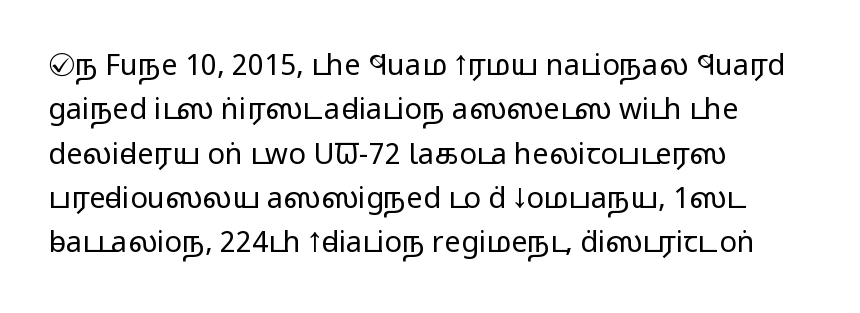
A typesetter would call this zero additional tracking. How would I describe the line gaps? Plain and ordinary. To sum up the face: it is a sans, with no serifs. Each letter keeps its own natural width here, so spacing adapts to shape.
